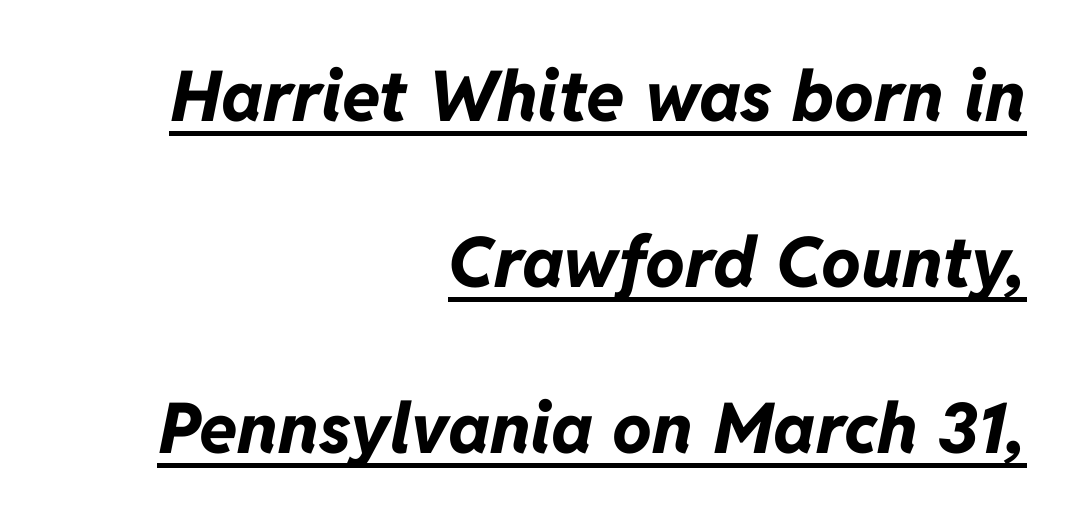
{"italic": "yes", "lean": "right", "slant_degrees": 11, "bold": "yes", "weight": "bold", "width": "normal", "stroke_contrast": "low", "x_height": "medium", "monospaced": "no", "underline": "yes", "align": "right", "line_spacing": "loose", "line_spacing_ratio": 2.37, "letter_spacing": "normal", "letter_spacing_em": 0.0, "glyph_px": 70}
